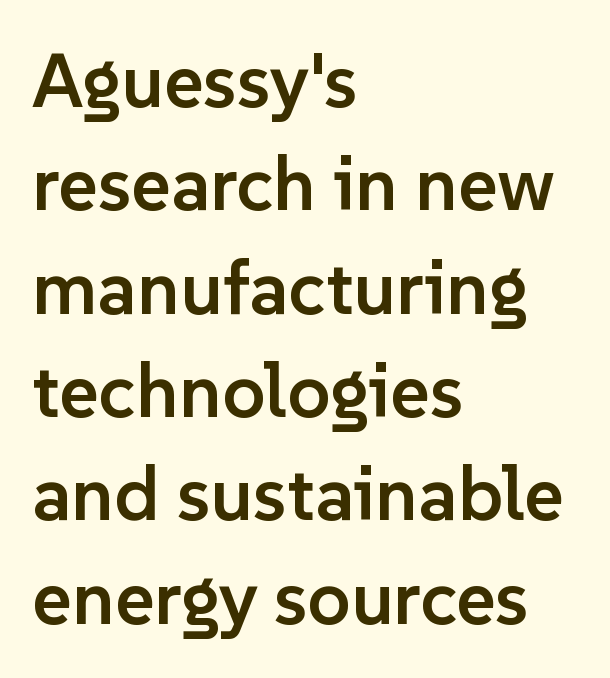
I'd call this a sans setting — the letters go barefoot. What stands out about the letter spacing? Nothing — it is the standard amount. Do the characters align in a grid? No, the font is proportional. This rendering uses left alignment, leaving the right contour irregular. This block has exactly the height ordinary leading produces. Its strokes are somewhat broadened, the hallmark of semibold type.
